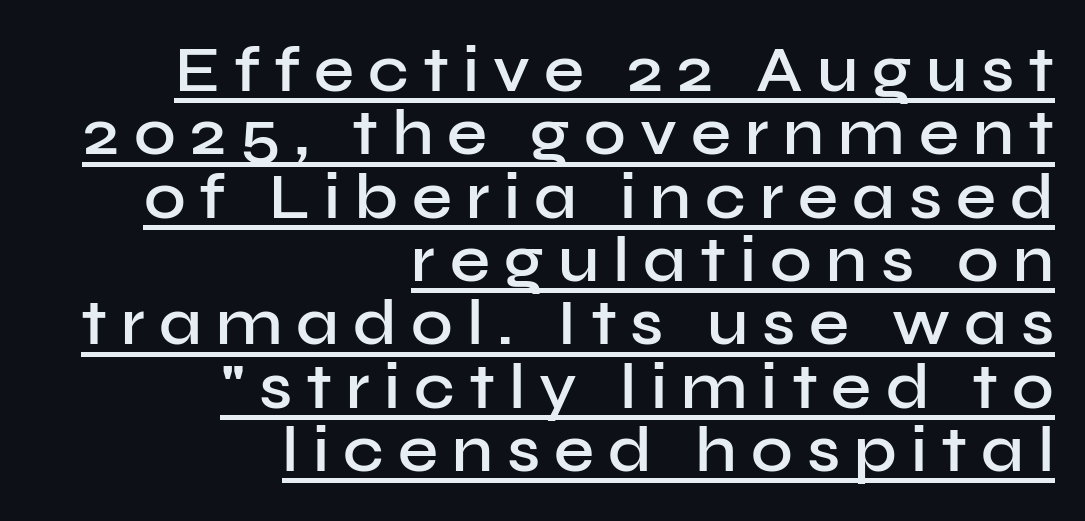
{"serif": "no", "italic": "no", "bold": "semi", "weight": "semibold", "width": "normal", "stroke_contrast": "low", "x_height": "medium", "monospaced": "no", "underline": "yes", "align": "right", "line_spacing": "tight", "line_spacing_ratio": 0.99, "letter_spacing": "wide", "letter_spacing_em": 0.22, "glyph_px": 64}
